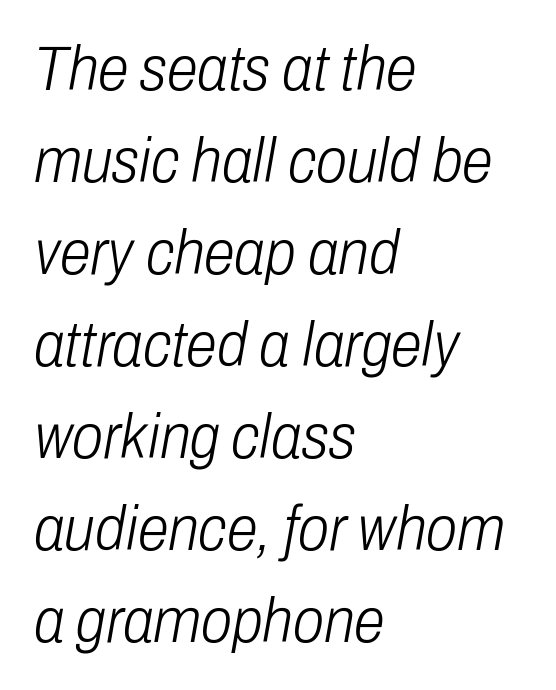
The image shows 63 px light, condensed type, italic (leaning right); set left-aligned, normal line spacing (1.46x), normal letter spacing, not underlined; low stroke contrast and a medium x-height.
